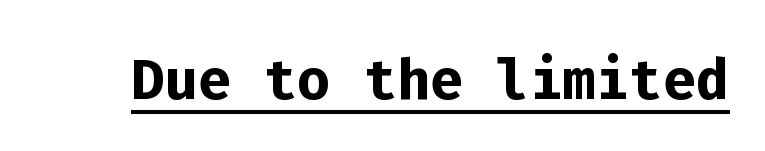
Notice how thick the strokes are: this is what a full bold looks like. Are there feet on the stems? There aren't — it's a sans. Nothing unusual about the tracking: characters are spaced as the font intends. It's the straight-up-and-down kind of type.
